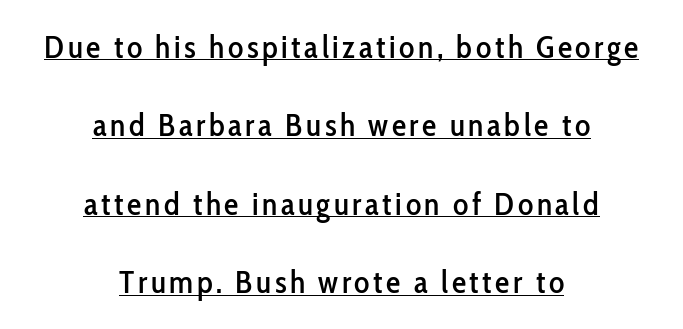
{"serif": "no", "italic": "no", "width": "condensed", "stroke_contrast": "low", "x_height": "medium", "monospaced": "no", "underline": "yes", "align": "center", "line_spacing": "loose", "line_spacing_ratio": 2.45, "glyph_px": 32}
